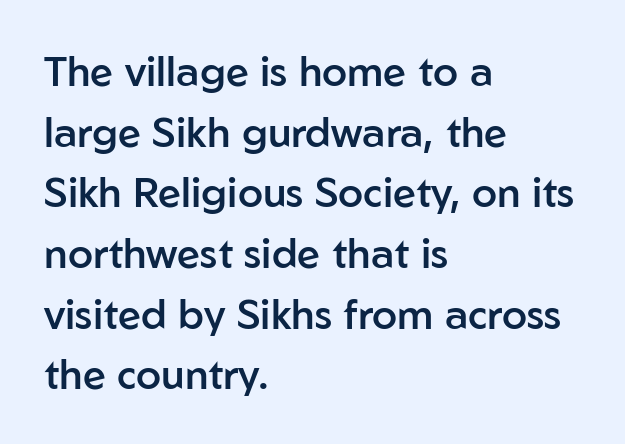
{"serif": "no", "italic": "no", "bold": "semi", "weight": "semibold", "width": "normal", "stroke_contrast": "low", "x_height": "medium", "monospaced": "no", "underline": "no", "align": "left", "line_spacing": "normal", "line_spacing_ratio": 1.48, "letter_spacing": "normal", "letter_spacing_em": 0.0, "glyph_px": 41}
